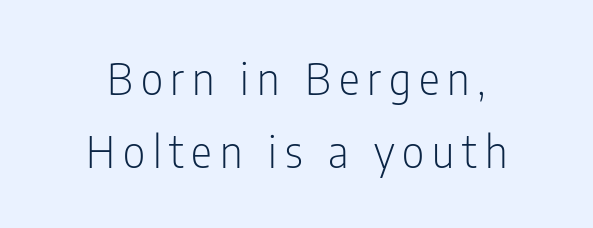
{"serif": "no", "italic": "no", "bold": "no", "weight": "light", "width": "condensed", "stroke_contrast": "low", "x_height": "medium", "monospaced": "no", "underline": "no", "line_spacing": "normal", "line_spacing_ratio": 1.66, "glyph_px": 44}
